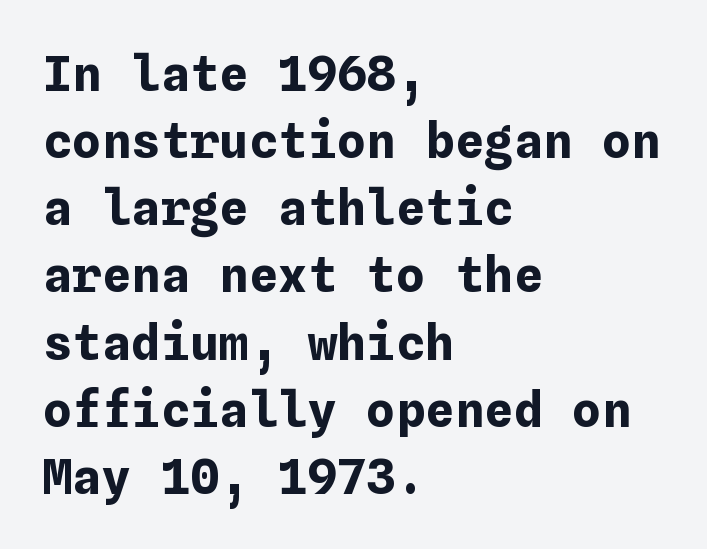
The image shows 49 px bold type, upright; set left-aligned, normal line spacing (1.37x), normal letter spacing, not underlined; low stroke contrast and a medium x-height.
